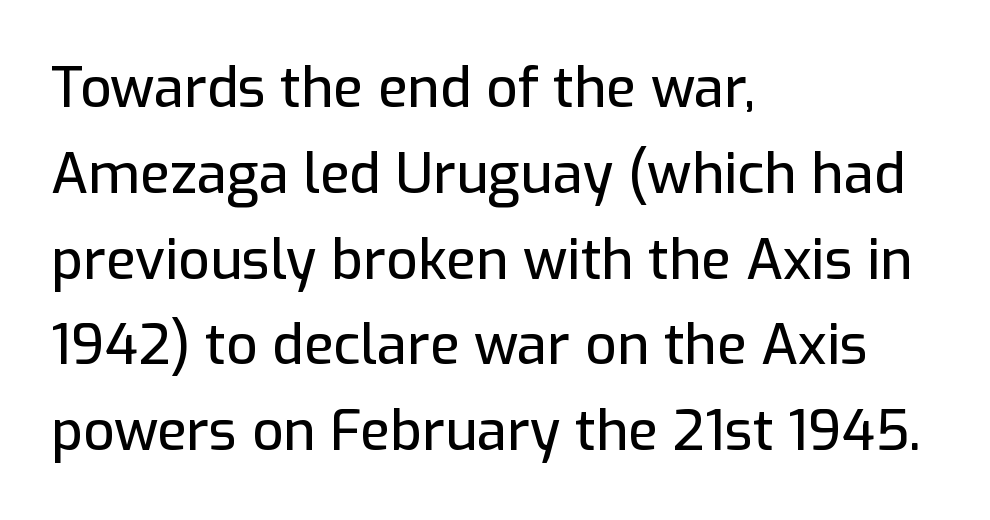
The image shows 55 px sans-serif type, upright; set left-aligned, normal line spacing (1.56x), normal letter spacing, not underlined; low stroke contrast and a medium x-height.
